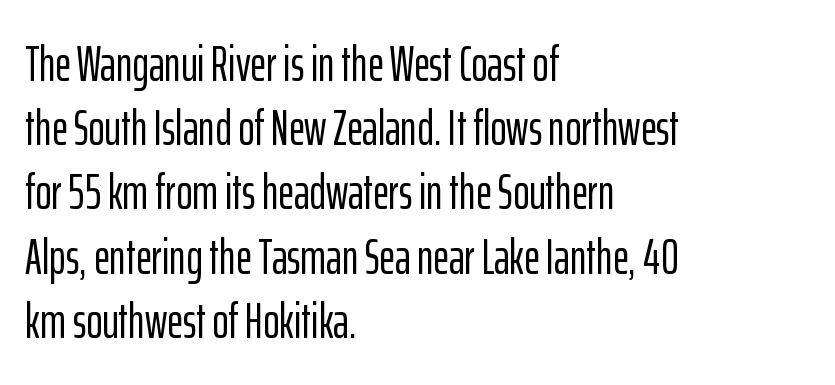
{"serif": "no", "italic": "no", "width": "condensed", "stroke_contrast": "low", "x_height": "medium", "monospaced": "no", "underline": "no", "align": "left", "line_spacing": "normal", "line_spacing_ratio": 1.31, "letter_spacing": "normal", "letter_spacing_em": 0.0, "glyph_px": 49}
